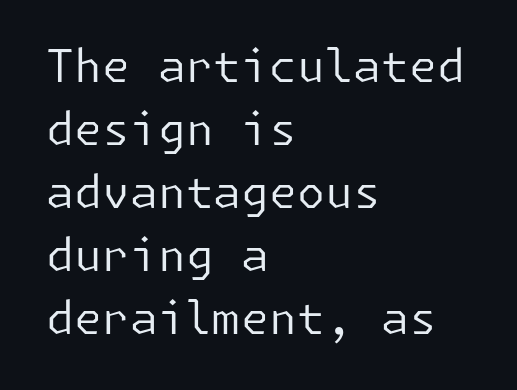
Descender tails drop into unmarked territory. No letter is thick-stroked: the sample isn't bold. Honestly, the letter spacing is just normal — you wouldn't notice it. A classic flush-left, rag-right setting is used for this passage. The letters stand upright; this is a roman face.
